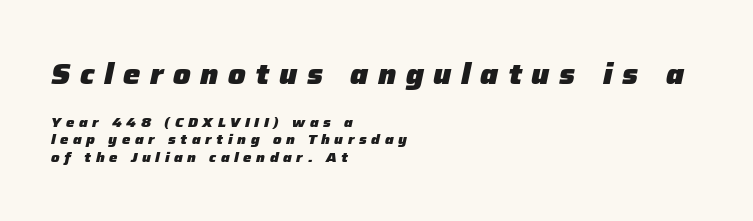
The image shows 29 px heavy type, italic (leaning right); set left-aligned, normal line spacing (1.26x), unusually wide letter spacing (+0.33 em), not underlined; the first (top) block is 2.07x larger; low stroke contrast and a medium x-height.
